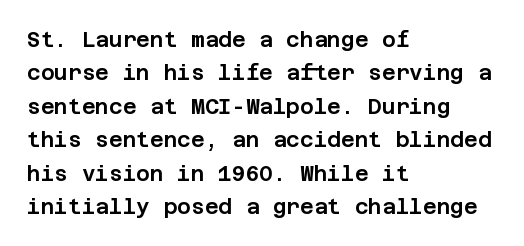
The image shows 21 px text type, upright; set left-aligned, normal line spacing (1.59x), normal letter spacing, not underlined.
